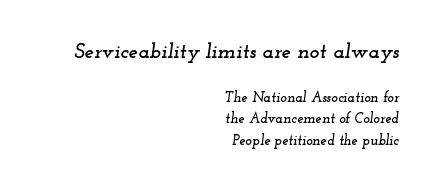
The image shows 21 px text type, italic (leaning right); set right-aligned, normal line spacing (1.53x), normal letter spacing, not underlined; the first (top) block is 1.5x larger.
